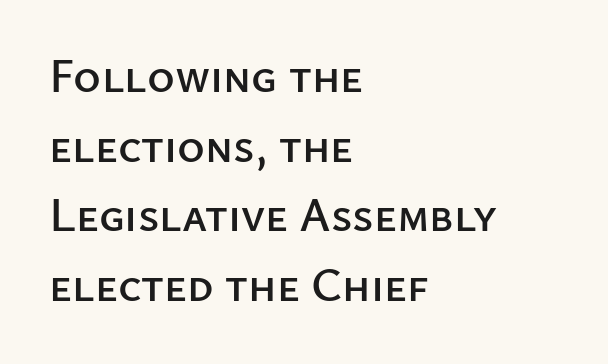
This sample has the flowing, uneven cadence of proportional lettering. In terms of letterspacing, this is plain default setting. Is this a sans? Yes — the strokes have no serifs. Alignment: flush left.
